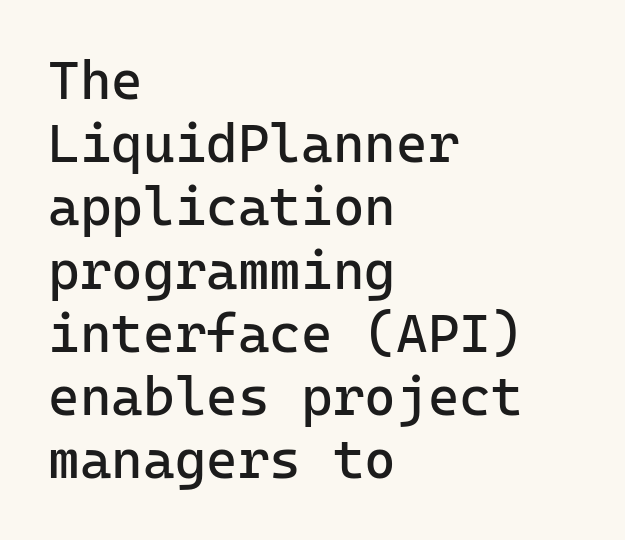
{"serif": "no", "italic": "no", "bold": "no", "weight": "regular", "width": "normal", "stroke_contrast": "low", "x_height": "medium", "underline": "no", "align": "left", "line_spacing_ratio": 1.17, "letter_spacing": "normal", "letter_spacing_em": 0.0, "glyph_px": 54}
